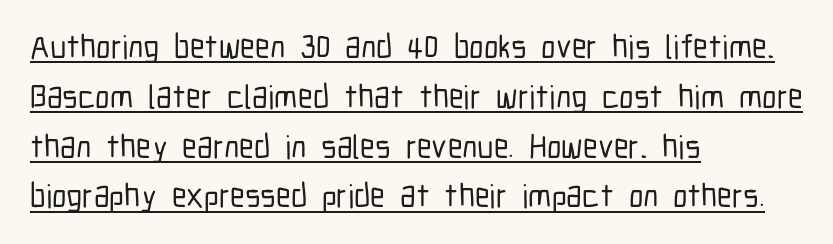
{"serif": "no", "italic": "no", "width": "condensed", "stroke_contrast": "low", "x_height": "medium", "monospaced": "no", "underline": "yes", "align": "left", "line_spacing": "normal", "line_spacing_ratio": 1.51, "letter_spacing": "normal", "letter_spacing_em": 0.0, "glyph_px": 33}
